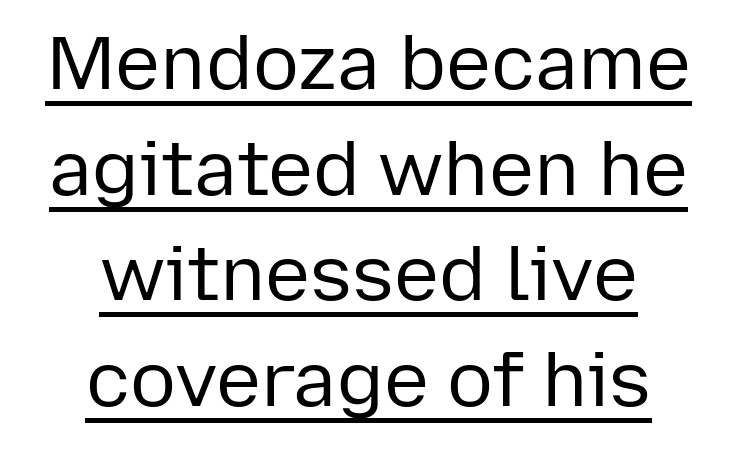
These lines are rendered in a variable-pitch font. The rendering uses a moderate line-height, typical for paragraphs. Nothing heavy about these letters — not bold at all. Is the block centered? Yes — each line is placed symmetrically about the middle. The passage shown is typeset with a sans-serif family.
